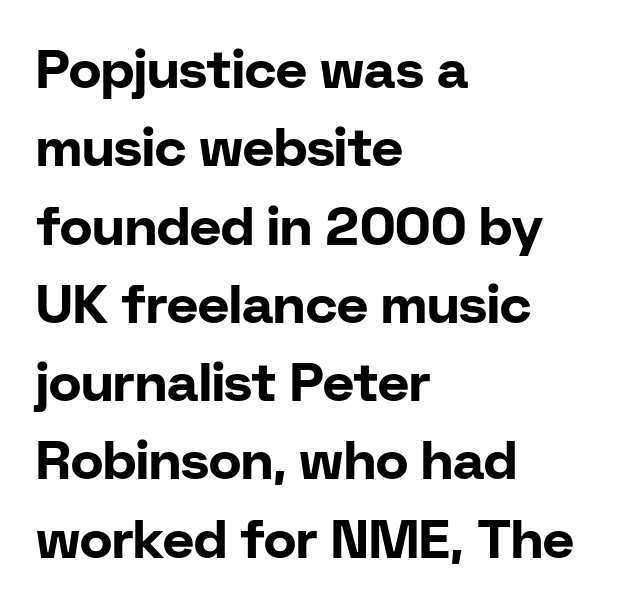
The image shows 54 px bold sans-serif type, upright; set left-aligned, normal line spacing (1.45x), normal letter spacing, not underlined; low stroke contrast and a medium x-height.
